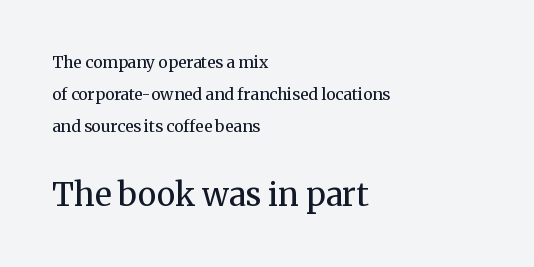
Q: Is the text bold? A: No.
Q: Is the text italic (slanted)? A: No, it is upright.
Q: Is the typeface a serif or a sans-serif typeface? A: Serif.
Q: Is the text underlined? A: No.
Q: How is the paragraph aligned? A: Left-aligned.
Q: Is the spacing between letters normal or unusually wide? A: Normal.
Q: Is the spacing between lines tight, normal or loose? A: Loose.
Q: Which block of text is set in a larger size, the first (top) or the second (bottom)? A: The second (bottom) one.
Q: Width (condensed, normal, or wide)? A: Normal.
Q: Stroke contrast? A: Medium.
Q: x-height? A: Medium.
Q: Monospaced? A: No.
